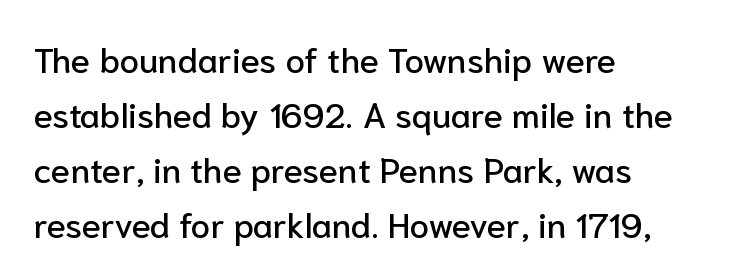
{"serif": "no", "italic": "no", "width": "normal", "stroke_contrast": "low", "x_height": "medium", "monospaced": "no", "underline": "no", "align": "left", "line_spacing": "normal", "line_spacing_ratio": 1.57, "letter_spacing": "normal", "letter_spacing_em": 0.0, "glyph_px": 35}
